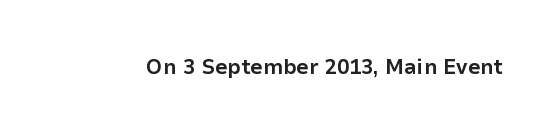
Q: Is the text bold? A: Yes.
Q: Is the text italic (slanted)? A: No, it is upright.
Q: Is the text underlined? A: No.
Q: Is the spacing between letters normal or unusually wide? A: Normal.
